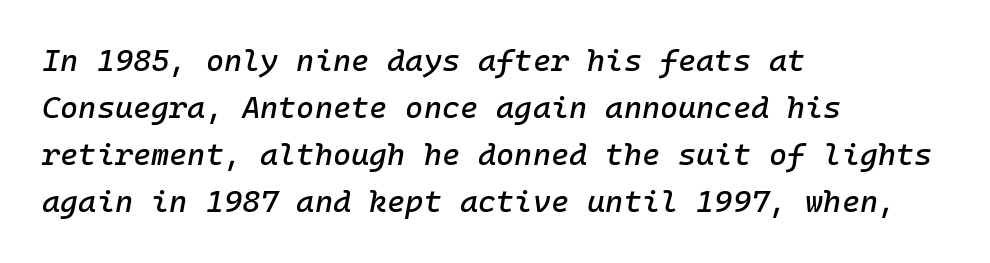
Here the designer chose a console-style face with uniform glyph widths. Words float on clear page, feet unadorned. Each line starts at the same left margin while the right side varies. The gaps between neighbouring characters are ordinary and unremarkable. Quick note: italic. The line-height multiplier appears to be the usual default.
